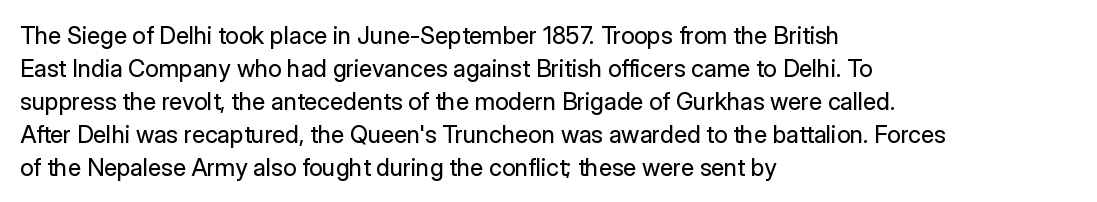
The image shows 24 px text type, upright; set left-aligned, normal line spacing (1.37x), normal letter spacing, not underlined.
